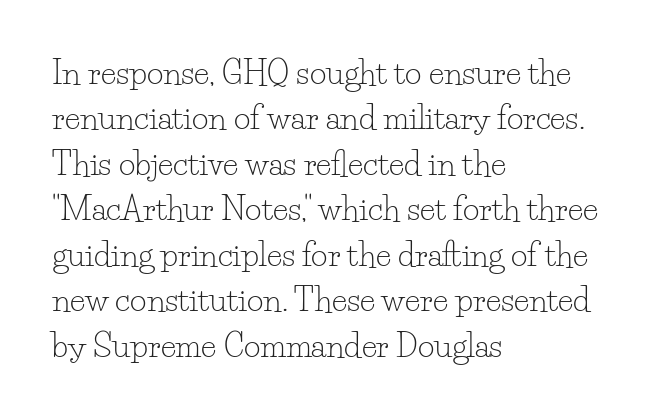
{"serif": "yes", "italic": "no", "bold": "no", "weight": "light", "width": "normal", "stroke_contrast": "low", "x_height": "small", "monospaced": "no", "underline": "no", "align": "left", "line_spacing": "normal", "line_spacing_ratio": 1.42, "letter_spacing": "normal", "letter_spacing_em": 0.0, "glyph_px": 32}
